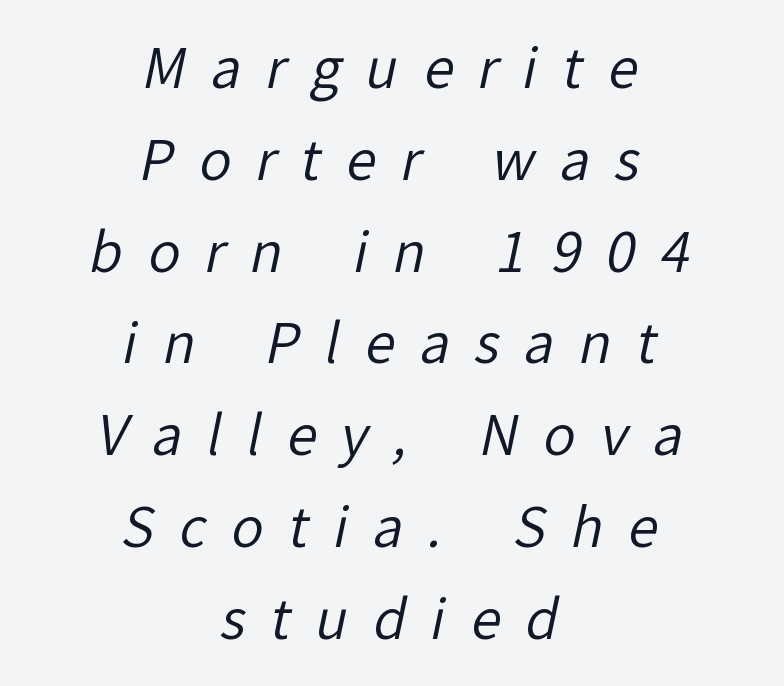
Q: Is the text bold? A: No.
Q: Is the typeface a serif or a sans-serif typeface? A: Sans-serif.
Q: Is the text underlined? A: No.
Q: How is the paragraph aligned? A: Centered.
Q: Is the spacing between letters normal or unusually wide? A: Unusually wide.
Q: Is the spacing between lines tight, normal or loose? A: Normal.
Q: Width (condensed, normal, or wide)? A: Normal.
Q: Stroke contrast? A: Low.
Q: x-height? A: Medium.
Q: Monospaced? A: No.
